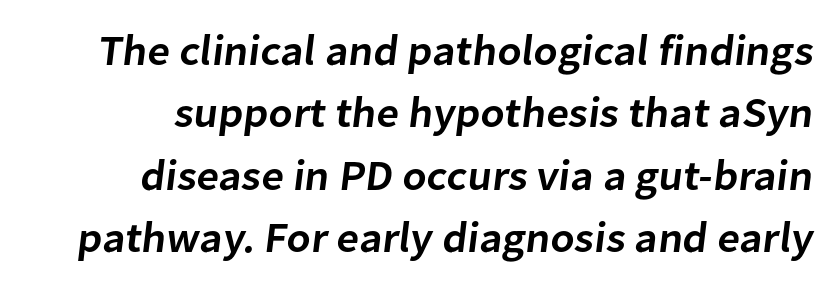
Q: Is the text bold? A: Semi-bold.
Q: Is the typeface a serif or a sans-serif typeface? A: Sans-serif.
Q: Is the text underlined? A: No.
Q: Is the spacing between letters normal or unusually wide? A: Normal.
Q: Is the spacing between lines tight, normal or loose? A: Normal.
Q: Width (condensed, normal, or wide)? A: Normal.
Q: Stroke contrast? A: Low.
Q: x-height? A: Medium.
Q: Monospaced? A: No.
